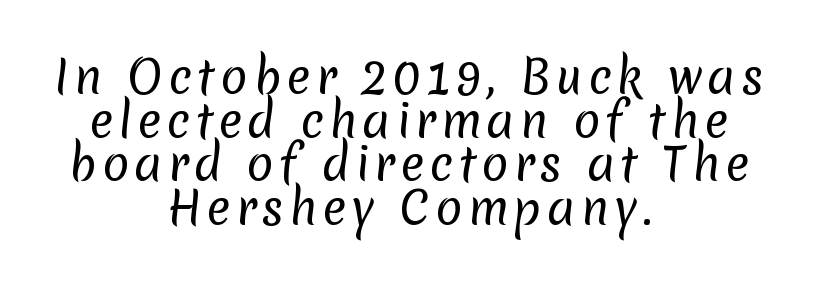
The image shows 45 px regular-weight sans-serif type; set centered, tight line spacing (0.97x), not underlined; low stroke contrast and a medium x-height.
